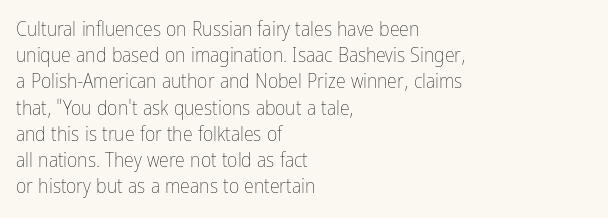
No chunkiness to these letters — they're not bold. Alignment: flush left. Do the letters lean? They stand straight. Horizontal bands of white between lines are of average thickness. Has an underline been added? It has not. Is the letter spacing exaggerated? No — it looks like the ordinary default.
